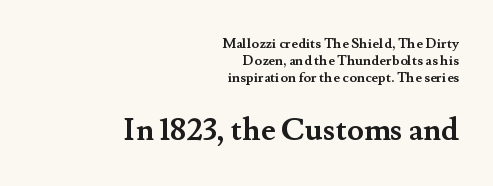
Note the varied advance widths — an 'i' is clearly narrower than an 'm'. Quick note: not italic, upright. The text was rendered using a seriffed face with decorative stroke endings. Larger block? The one below; the one above is distinctly smaller.
